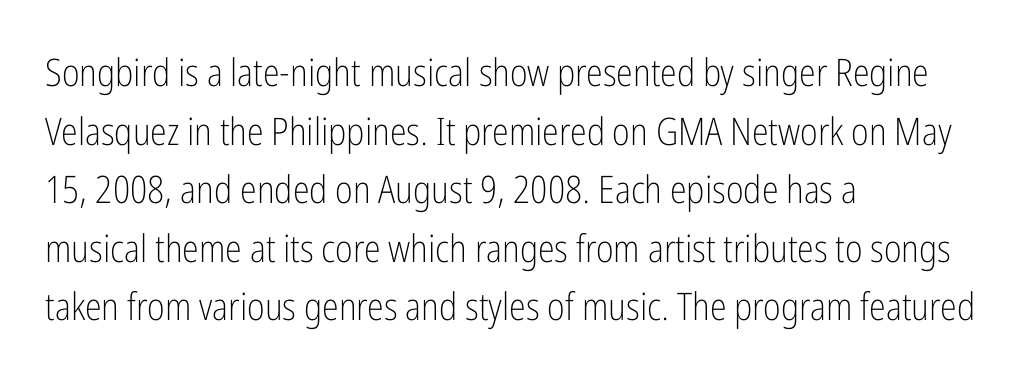
{"serif": "no", "italic": "no", "bold": "no", "weight": "light", "width": "condensed", "stroke_contrast": "low", "x_height": "medium", "monospaced": "no", "underline": "no", "align": "left", "line_spacing": "normal", "line_spacing_ratio": 1.54, "letter_spacing": "normal", "letter_spacing_em": 0.0, "glyph_px": 38}
